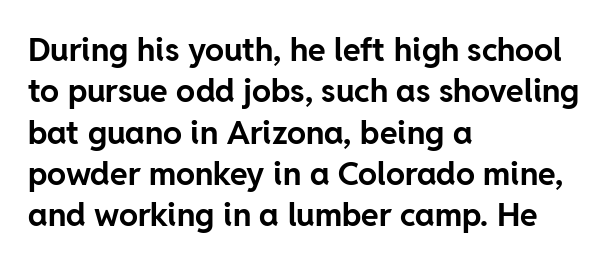
Q: Is the text bold? A: Yes.
Q: Is the text italic (slanted)? A: No, it is upright.
Q: Is the typeface a serif or a sans-serif typeface? A: Sans-serif.
Q: Is the text underlined? A: No.
Q: How is the paragraph aligned? A: Left-aligned.
Q: Is the spacing between letters normal or unusually wide? A: Normal.
Q: Is the spacing between lines tight, normal or loose? A: Normal.
Q: Width (condensed, normal, or wide)? A: Normal.
Q: Stroke contrast? A: Low.
Q: x-height? A: Medium.
Q: Monospaced? A: No.
